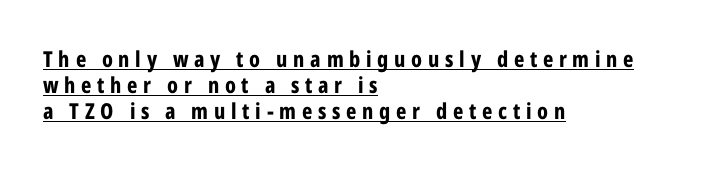
{"italic": "no", "bold": "yes", "underline": "yes", "align": "left", "line_spacing_ratio": 1.18, "letter_spacing": "wide", "letter_spacing_em": 0.26, "glyph_px": 22}
